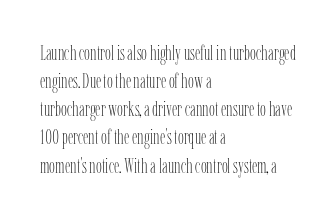
Visually the block forms a straight wall on the left and a jagged coastline on the right. Style check: upright. Bold? No — there's no thickening of the strokes. Notice how descenders clear the ascenders below comfortably — that's standard leading. Each word holds together tightly as a unit, with standard inter-letter gaps.
